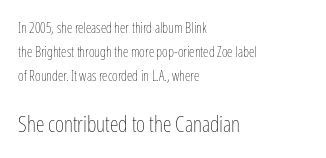
Look at the tracking — it's just the regular setting, nothing added. Each row of text sits above clean, open space. Small over large — that's the arrangement of the two blocks here. The typesetter chose a ragged-right arrangement here. Is the stroke heavy? The answer is a plain regular-or-lighter.
